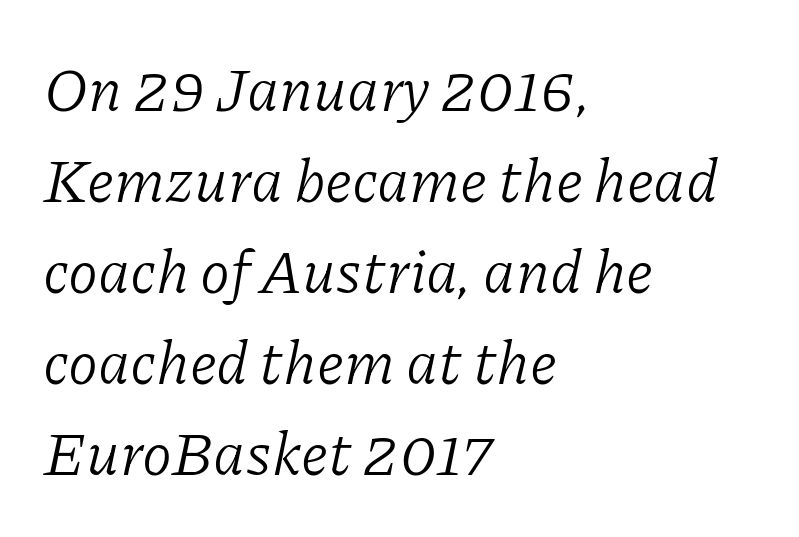
{"serif": "yes", "italic": "yes", "lean": "right", "slant_degrees": 11, "bold": "no", "weight": "light", "width": "normal", "stroke_contrast": "low", "x_height": "medium", "monospaced": "no", "underline": "no", "align": "left", "line_spacing": "normal", "line_spacing_ratio": 1.49, "letter_spacing": "normal", "letter_spacing_em": 0.0, "glyph_px": 61}
